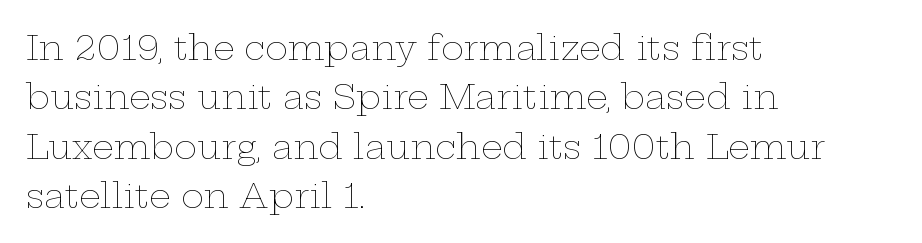
Q: Is the text bold? A: No.
Q: Is the text italic (slanted)? A: No, it is upright.
Q: Is the text underlined? A: No.
Q: How is the paragraph aligned? A: Left-aligned.
Q: Is the spacing between letters normal or unusually wide? A: Normal.
Q: Is the spacing between lines tight, normal or loose? A: Normal.
Q: Width (condensed, normal, or wide)? A: Wide.
Q: Stroke contrast? A: Low.
Q: x-height? A: Medium.
Q: Monospaced? A: No.
